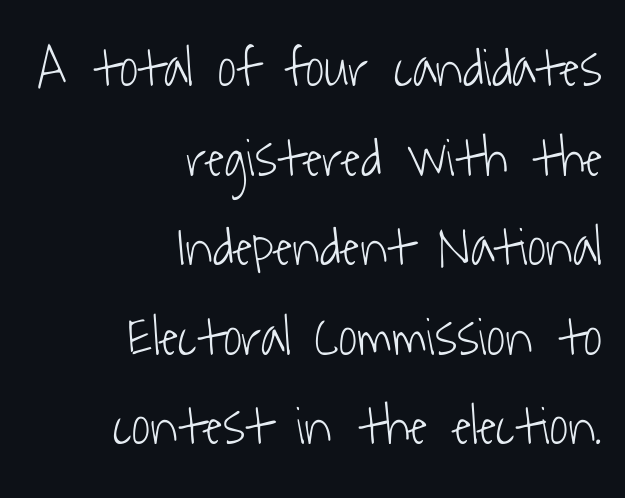
{"serif": "no", "bold": "no", "weight": "light", "width": "condensed", "stroke_contrast": "low", "x_height": "medium", "monospaced": "no", "underline": "no", "align": "right", "line_spacing": "normal", "line_spacing_ratio": 1.6, "letter_spacing": "normal", "letter_spacing_em": 0.0, "glyph_px": 56}
